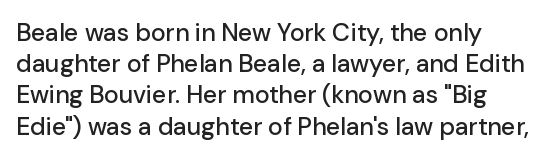
Q: Is the text italic (slanted)? A: No, it is upright.
Q: Is the text underlined? A: No.
Q: How is the paragraph aligned? A: Left-aligned.
Q: Is the spacing between letters normal or unusually wide? A: Normal.
Q: Is the spacing between lines tight, normal or loose? A: Normal.
